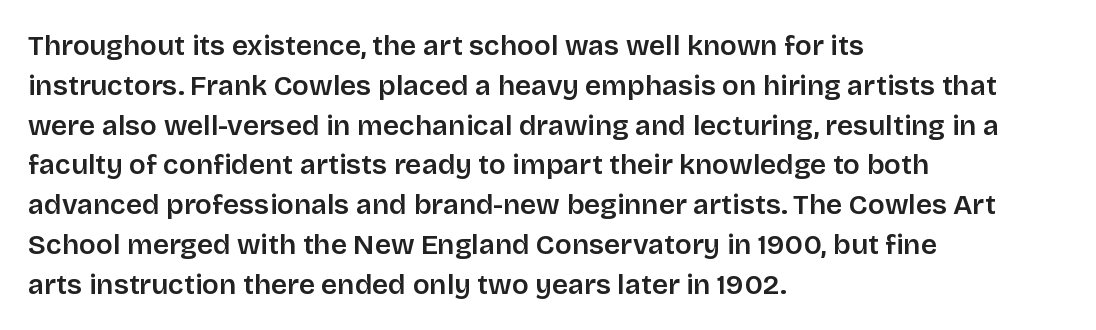
{"serif": "no", "italic": "no", "width": "normal", "stroke_contrast": "low", "x_height": "large", "monospaced": "no", "underline": "no", "align": "left", "line_spacing": "normal", "line_spacing_ratio": 1.42, "letter_spacing": "normal", "letter_spacing_em": 0.0, "glyph_px": 28}
